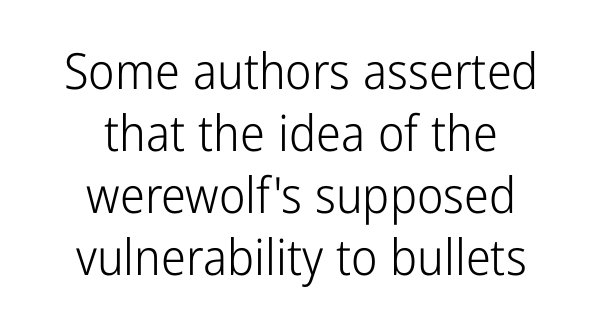
The image shows 50 px light, condensed sans-serif type, upright; set centered, line spacing 1.24x, normal letter spacing, not underlined; low stroke contrast and a medium x-height.
